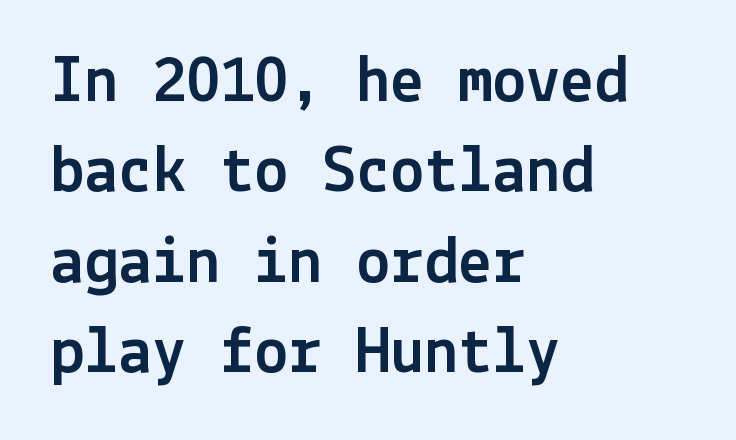
Normally led — the rows are evenly, conventionally spaced. The gap between lines stays unmarked. Which margin do the lines hug? The left one — the right edge is uneven. No feet cap the strokes, marking this as sans-serif type. Nothing unusual about the tracking: characters are spaced as the font intends. Vertical strokes here are truly vertical.
